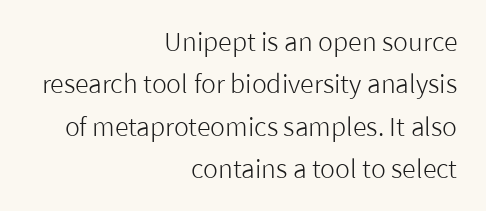
Q: Is the text bold? A: No.
Q: Is the text italic (slanted)? A: No, it is upright.
Q: Is the text underlined? A: No.
Q: How is the paragraph aligned? A: Right-aligned.
Q: Is the spacing between letters normal or unusually wide? A: Normal.
Q: Is the spacing between lines tight, normal or loose? A: Normal.
